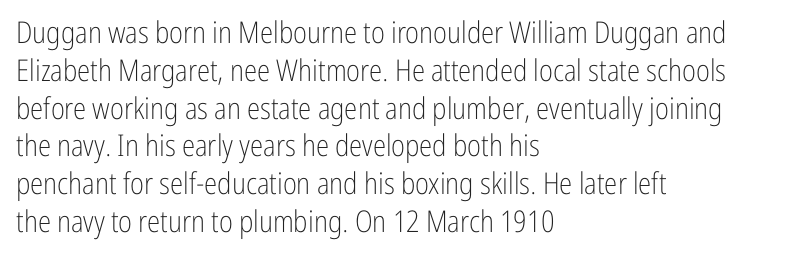
Plain, unruled lines of type. This sample keeps an unexceptional amount of space between lines. These lines are rendered in a variable-pitch font. A roman cut, with each character standing at attention. On a weight scale, this lands at 450 or below.
